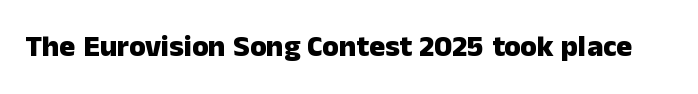
{"serif": "no", "italic": "no", "bold": "yes", "weight": "heavy", "width": "normal", "stroke_contrast": "low", "x_height": "medium", "monospaced": "no", "underline": "no", "letter_spacing": "normal", "letter_spacing_em": 0.0, "glyph_px": 30}
